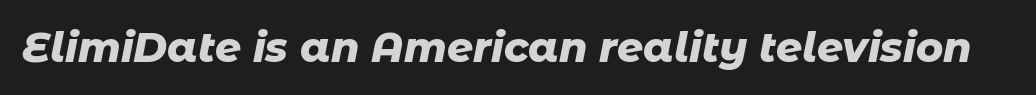
{"italic": "yes", "lean": "right", "slant_degrees": 11, "bold": "yes", "weight": "heavy", "width": "normal", "stroke_contrast": "low", "x_height": "medium", "monospaced": "no", "underline": "no", "letter_spacing": "normal", "letter_spacing_em": 0.0, "glyph_px": 41}
